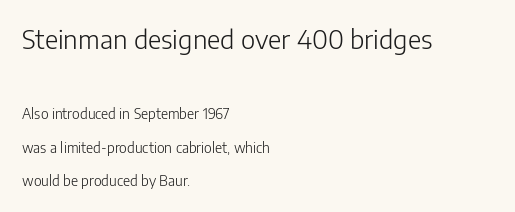
{"italic": "no", "bold": "no", "underline": "no", "align": "left", "line_spacing": "loose", "line_spacing_ratio": 2.37, "letter_spacing": "normal", "letter_spacing_em": 0.0, "larger_block": "first", "size_ratio": 1.86, "glyph_px": 26}
